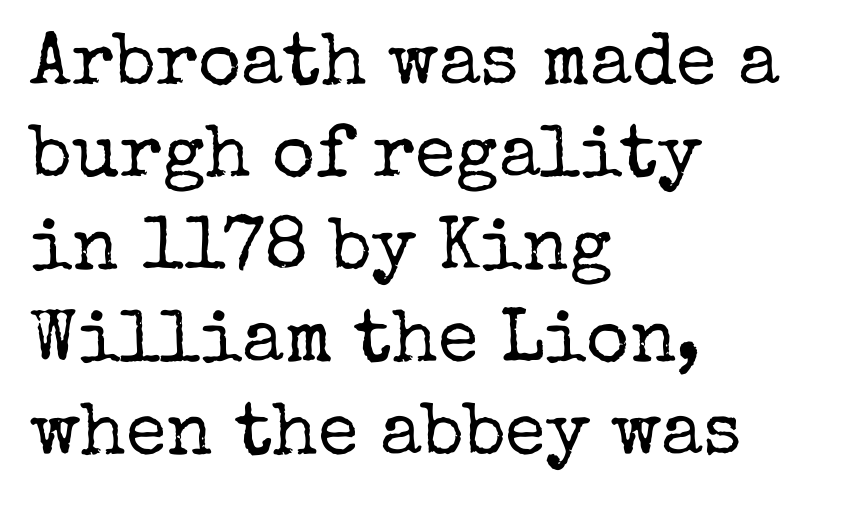
Q: Is the text bold? A: No.
Q: Is the text italic (slanted)? A: No, it is upright.
Q: Is the typeface a serif or a sans-serif typeface? A: Serif.
Q: Is the text underlined? A: No.
Q: How is the paragraph aligned? A: Left-aligned.
Q: Is the spacing between letters normal or unusually wide? A: Normal.
Q: Is the spacing between lines tight, normal or loose? A: Normal.
Q: Width (condensed, normal, or wide)? A: Normal.
Q: Stroke contrast? A: Low.
Q: x-height? A: Medium.
Q: Monospaced? A: No.
